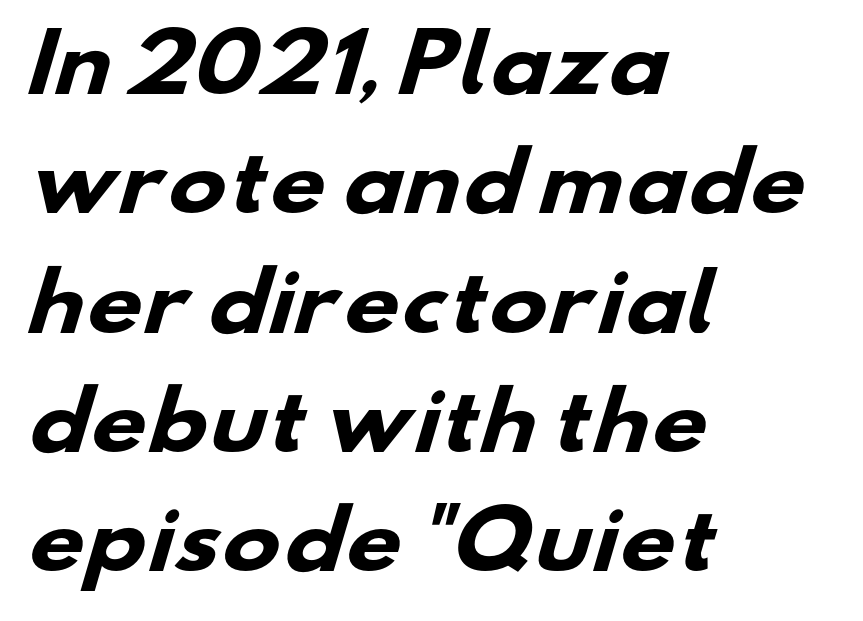
{"serif": "no", "bold": "yes", "weight": "heavy", "width": "wide", "stroke_contrast": "low", "x_height": "small", "monospaced": "no", "underline": "no", "align": "left", "line_spacing": "normal", "line_spacing_ratio": 1.53, "letter_spacing": "normal", "letter_spacing_em": 0.0, "glyph_px": 78}
